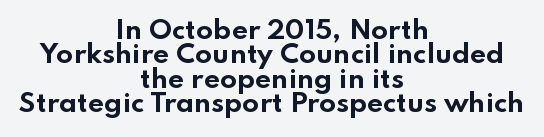
The image shows 25 px bold type, upright; set centered, tight line spacing (0.98x), normal letter spacing, not underlined.
